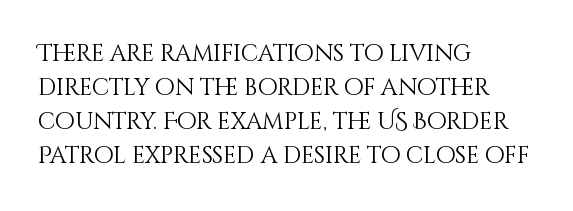
The image shows 23 px text type, upright; set left-aligned, normal line spacing (1.48x), normal letter spacing, not underlined.
